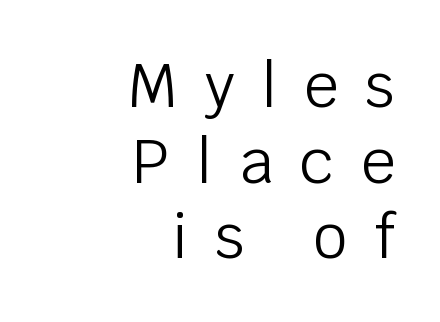
Note: no serifs on the glyphs. All the whitespace from short lines collects on the left. No word sits above an underline. Designer's note — italics off, roman on.
